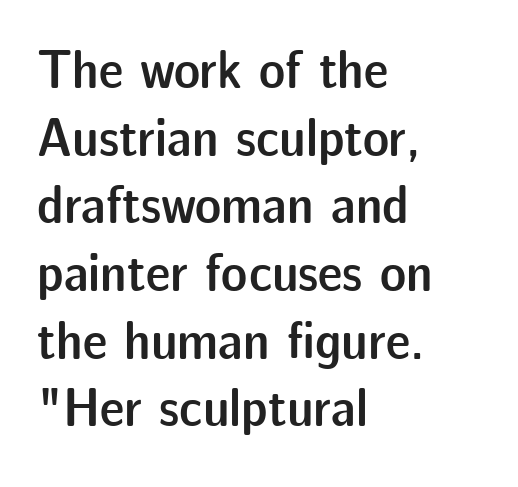
The glyphs are unaccompanied by any horizontal stroke below them. The glyphs in this specimen are sans serif. What stands out about the letter spacing? Nothing — it is the standard amount. The type sits square on the baseline with zero lean.
